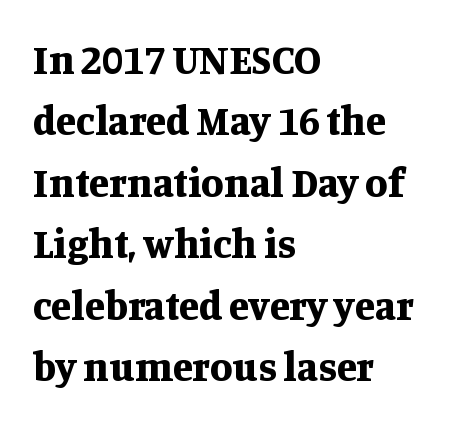
The sample has been set heavy, in full bold. This block has exactly the height ordinary leading produces. Think of a printed novel: that variable character pitch is what you see here. Ascenders rise straight up at ninety degrees. Which margin do the lines hug? The left one — the right edge is uneven.
